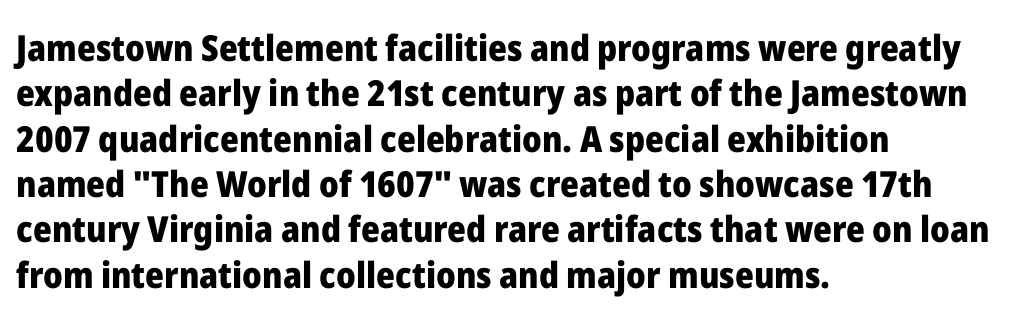
{"serif": "no", "italic": "no", "bold": "yes", "weight": "heavy", "width": "normal", "stroke_contrast": "low", "x_height": "medium", "monospaced": "no", "underline": "no", "align": "left", "line_spacing": "normal", "line_spacing_ratio": 1.26, "letter_spacing": "normal", "letter_spacing_em": 0.0, "glyph_px": 36}
